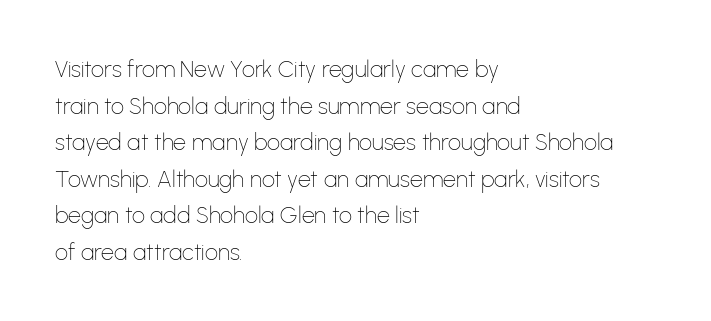
The image shows 23 px text type, upright; set left-aligned, normal line spacing (1.59x), normal letter spacing, not underlined.
